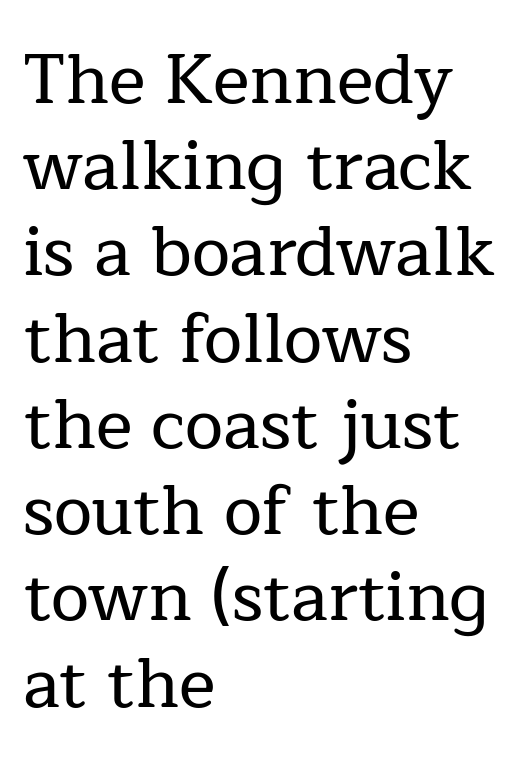
Q: Is the text italic (slanted)? A: No, it is upright.
Q: Is the typeface a serif or a sans-serif typeface? A: Serif.
Q: Is the text underlined? A: No.
Q: How is the paragraph aligned? A: Left-aligned.
Q: Is the spacing between letters normal or unusually wide? A: Normal.
Q: Is the spacing between lines tight, normal or loose? A: Normal.
Q: Width (condensed, normal, or wide)? A: Normal.
Q: Stroke contrast? A: Low.
Q: x-height? A: Medium.
Q: Monospaced? A: No.
